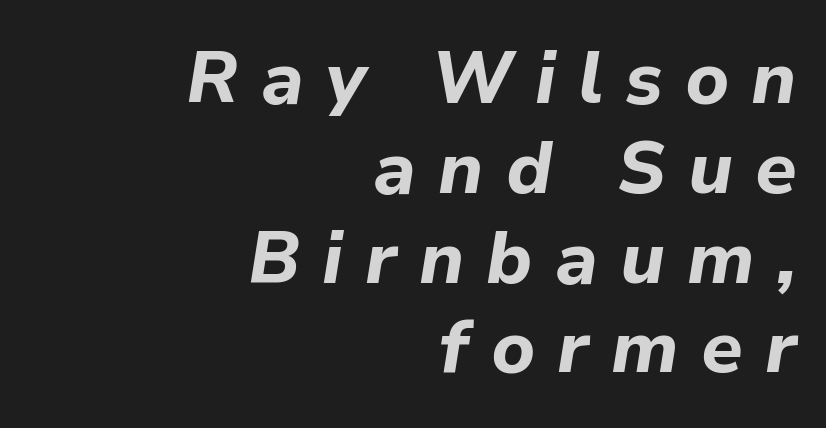
The image shows 73 px bold type, italic (leaning right); set right-aligned, line spacing 1.23x, unusually wide letter spacing (+0.3 em), not underlined; low stroke contrast and a medium x-height.
